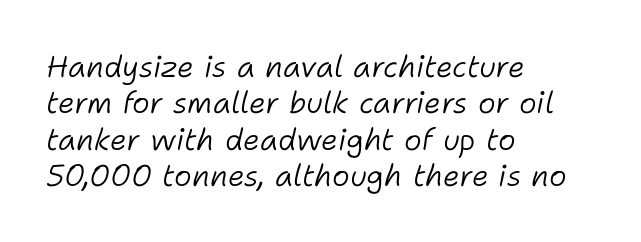
It's the slanting kind of type. Just letters on the line, the space beneath them empty. Tracking here is standard; glyphs follow each other at the usual distance. Counters stay open thanks to moderate or lighter strokes. Left-aligned paragraph, ragged on the right.
